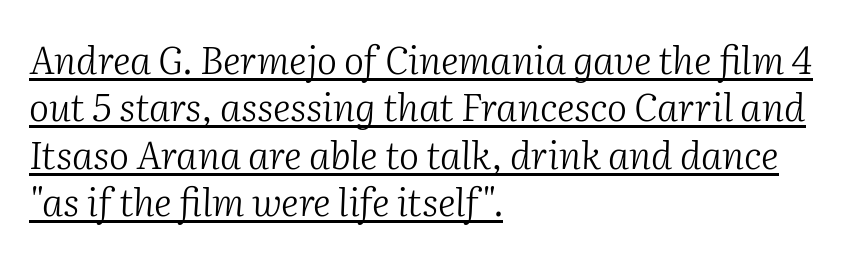
Q: Is the text bold? A: No.
Q: Is the text italic (slanted)? A: Yes, it leans right by about 2 degrees.
Q: Is the typeface a serif or a sans-serif typeface? A: Serif.
Q: Is the text underlined? A: Yes.
Q: How is the paragraph aligned? A: Left-aligned.
Q: Is the spacing between letters normal or unusually wide? A: Normal.
Q: Is the spacing between lines tight, normal or loose? A: Normal.
Q: Width (condensed, normal, or wide)? A: Normal.
Q: Stroke contrast? A: Medium.
Q: x-height? A: Medium.
Q: Monospaced? A: No.
